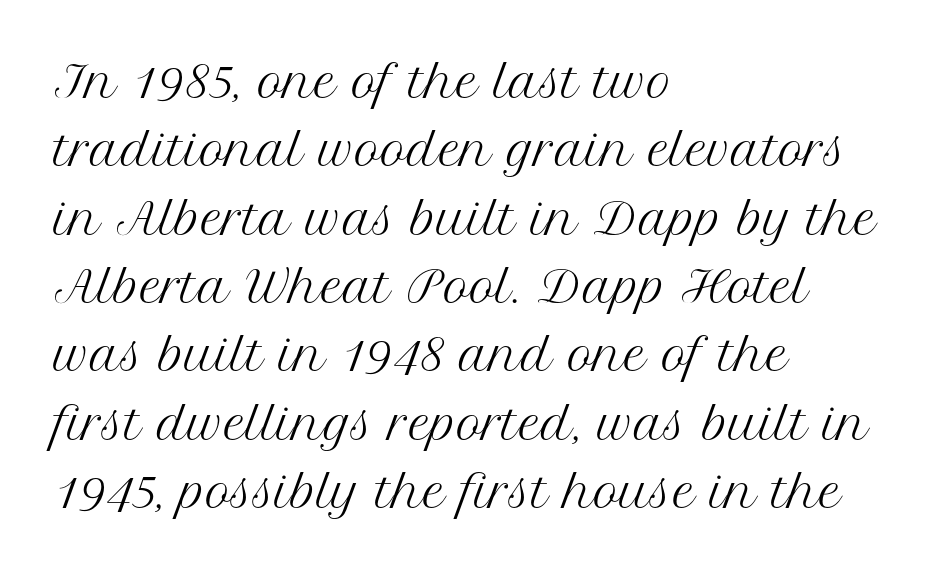
{"serif": "yes", "bold": "no", "weight": "regular", "width": "normal", "stroke_contrast": "medium", "x_height": "medium", "monospaced": "no", "underline": "no", "align": "left", "line_spacing": "normal", "line_spacing_ratio": 1.59, "letter_spacing": "normal", "letter_spacing_em": 0.0, "glyph_px": 43}
